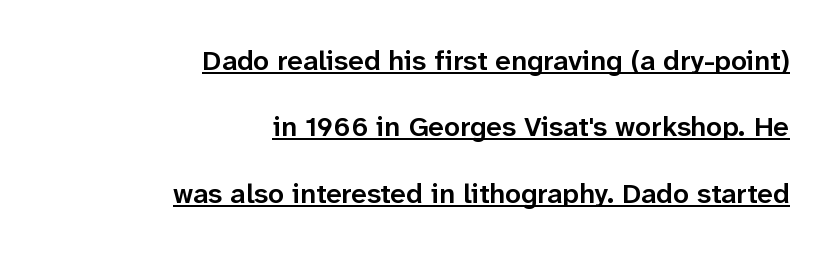
Q: Is the text bold? A: Semi-bold.
Q: Is the text italic (slanted)? A: No, it is upright.
Q: Is the typeface a serif or a sans-serif typeface? A: Sans-serif.
Q: Is the text underlined? A: Yes.
Q: How is the paragraph aligned? A: Right-aligned.
Q: Is the spacing between letters normal or unusually wide? A: Normal.
Q: Is the spacing between lines tight, normal or loose? A: Loose.
Q: Width (condensed, normal, or wide)? A: Normal.
Q: Stroke contrast? A: Low.
Q: x-height? A: Medium.
Q: Monospaced? A: No.
